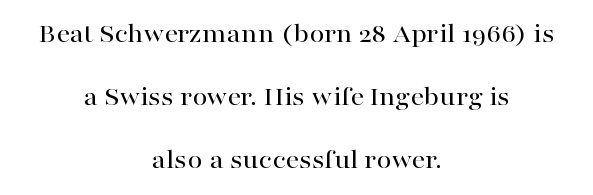
Q: Is the text italic (slanted)? A: No, it is upright.
Q: Is the text underlined? A: No.
Q: How is the paragraph aligned? A: Centered.
Q: Is the spacing between letters normal or unusually wide? A: Normal.
Q: Is the spacing between lines tight, normal or loose? A: Loose.
